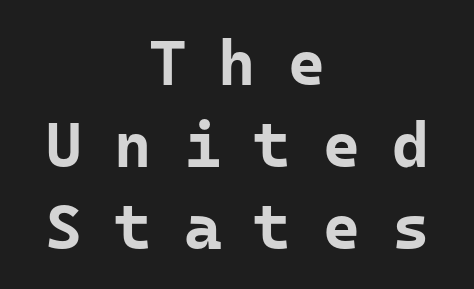
{"serif": "no", "italic": "no", "bold": "yes", "weight": "bold", "width": "normal", "stroke_contrast": "low", "x_height": "medium", "underline": "no", "align": "center", "line_spacing": "normal", "line_spacing_ratio": 1.28, "letter_spacing": "wide", "letter_spacing_em": 0.5, "glyph_px": 64}
